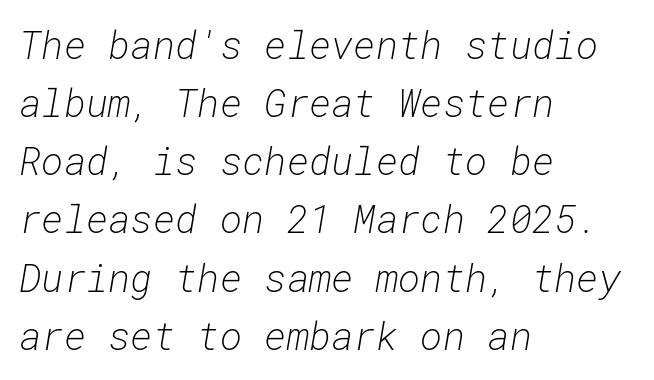
Q: Is the text bold? A: No.
Q: Is the text italic (slanted)? A: Yes, it leans right by about 10 degrees.
Q: Is the text underlined? A: No.
Q: How is the paragraph aligned? A: Left-aligned.
Q: Is the spacing between letters normal or unusually wide? A: Normal.
Q: Is the spacing between lines tight, normal or loose? A: Normal.
Q: Width (condensed, normal, or wide)? A: Normal.
Q: Stroke contrast? A: Low.
Q: x-height? A: Medium.
Q: Monospaced? A: Yes.
